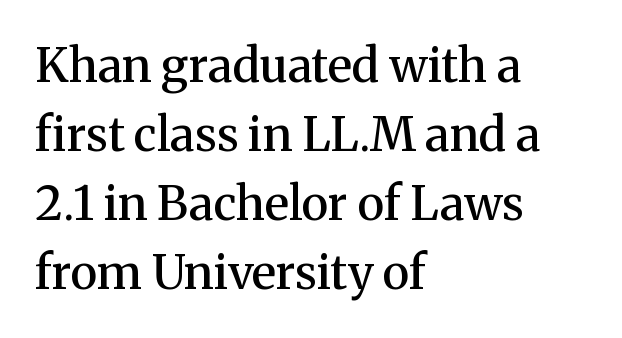
{"serif": "yes", "italic": "no", "bold": "semi", "weight": "semibold", "width": "normal", "stroke_contrast": "medium", "x_height": "medium", "monospaced": "no", "underline": "no", "align": "left", "line_spacing": "normal", "line_spacing_ratio": 1.47, "letter_spacing": "normal", "letter_spacing_em": 0.0, "glyph_px": 47}
